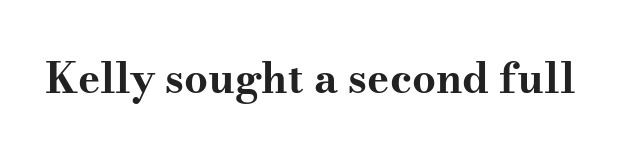
Q: Is the text bold? A: Yes.
Q: Is the text italic (slanted)? A: No, it is upright.
Q: Is the typeface a serif or a sans-serif typeface? A: Serif.
Q: Is the text underlined? A: No.
Q: Is the spacing between letters normal or unusually wide? A: Normal.
Q: Width (condensed, normal, or wide)? A: Wide.
Q: Stroke contrast? A: Medium.
Q: x-height? A: Small.
Q: Monospaced? A: No.
